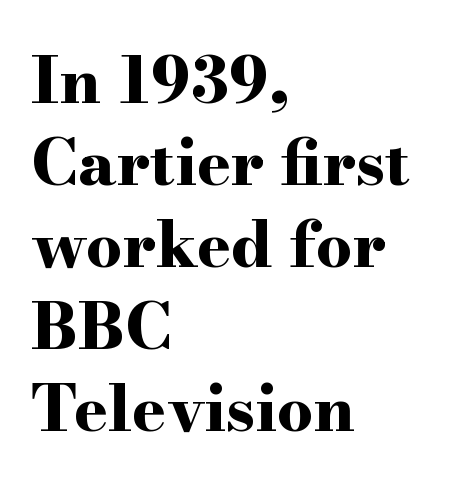
The image shows 64 px bold, wide serif type, upright; set left-aligned, normal line spacing (1.28x), normal letter spacing, not underlined; high stroke contrast and a small x-height.
